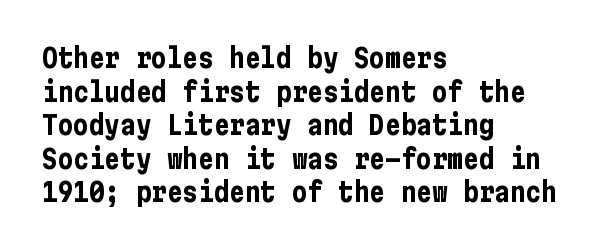
Q: Is the text bold? A: Yes.
Q: Is the text italic (slanted)? A: No, it is upright.
Q: Is the text underlined? A: No.
Q: How is the paragraph aligned? A: Left-aligned.
Q: Is the spacing between letters normal or unusually wide? A: Normal.
Q: Is the spacing between lines tight, normal or loose? A: Normal.
